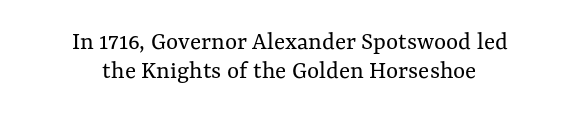
{"italic": "no", "bold": "no", "underline": "no", "align": "center", "line_spacing": "tight", "line_spacing_ratio": 1.12, "letter_spacing": "normal", "letter_spacing_em": 0.0, "glyph_px": 26}
